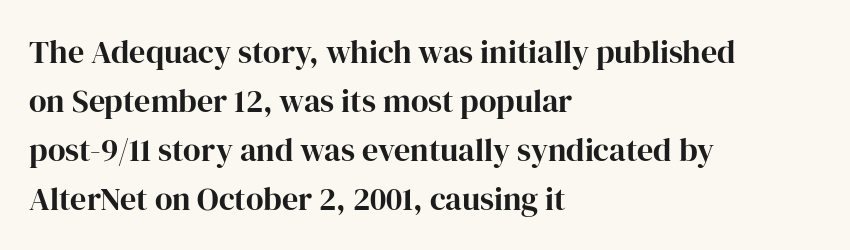
{"serif": "yes", "italic": "no", "bold": "yes", "weight": "bold", "width": "normal", "stroke_contrast": "high", "x_height": "medium", "monospaced": "no", "underline": "no", "align": "left", "line_spacing": "normal", "line_spacing_ratio": 1.53, "letter_spacing": "normal", "letter_spacing_em": 0.0, "glyph_px": 32}
